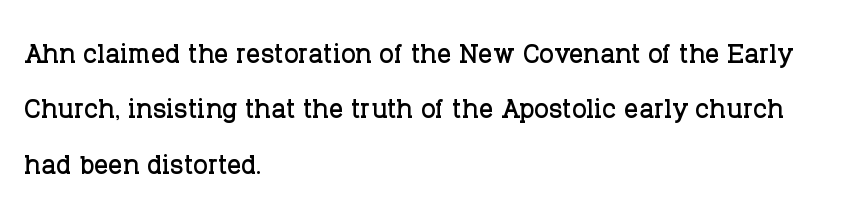
The rendering uses a moderate line-height, typical for paragraphs. Left-aligned paragraph, ragged on the right. A typesetter would call this zero additional tracking. Spacing verdict: proportional, widths tailored to each character. The characters display serif detailing at their extremities.
